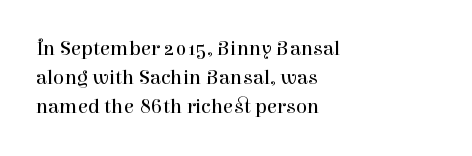
Q: Is the text bold? A: No.
Q: Is the text italic (slanted)? A: No, it is upright.
Q: Is the text underlined? A: No.
Q: How is the paragraph aligned? A: Left-aligned.
Q: Is the spacing between letters normal or unusually wide? A: Normal.
Q: Is the spacing between lines tight, normal or loose? A: Normal.
